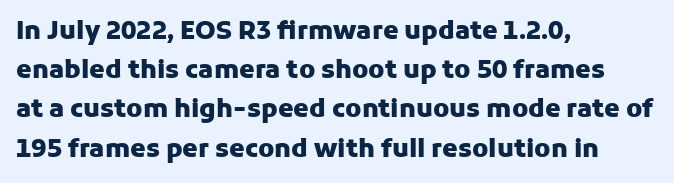
The image shows 25 px bold type, upright; set left-aligned, normal line spacing (1.57x), normal letter spacing, not underlined.
